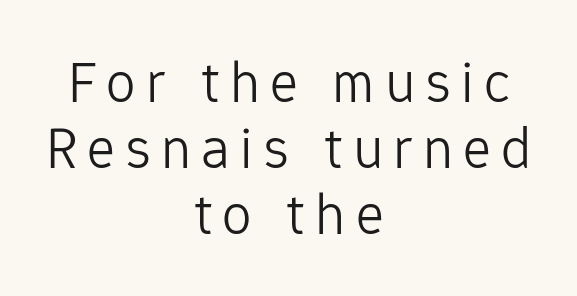
Heft: none added — not bold. Where is the straight margin? There isn't one; the lines are centered. Varying glyph widths throughout — classic text-font behaviour. The axis of the letterforms is exactly vertical. Descenders are the only things crossing below the line. Regarding leading, the lines here are crowded together.
